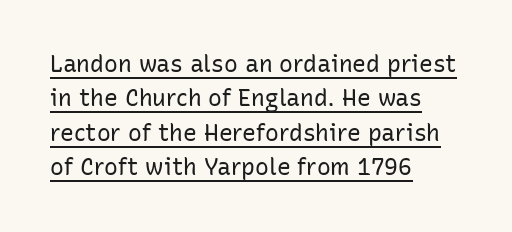
The lines are quadded left. The passage shown is not bold in any degree. Is there any slant? The stems are plumb. The face used here appears with an underline applied.
